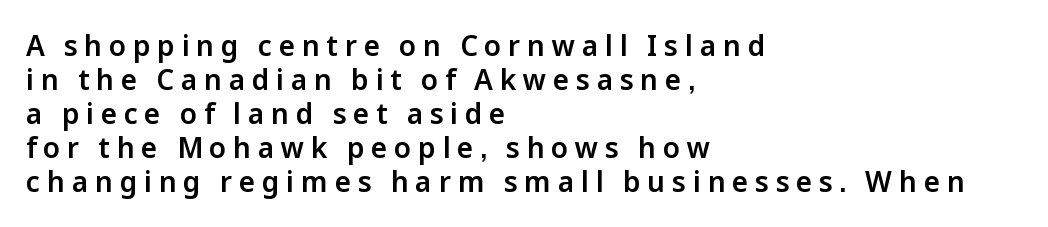
{"serif": "no", "italic": "no", "width": "normal", "stroke_contrast": "low", "x_height": "medium", "monospaced": "no", "underline": "no", "align": "left", "line_spacing_ratio": 1.21, "letter_spacing": "wide", "letter_spacing_em": 0.24, "glyph_px": 28}
